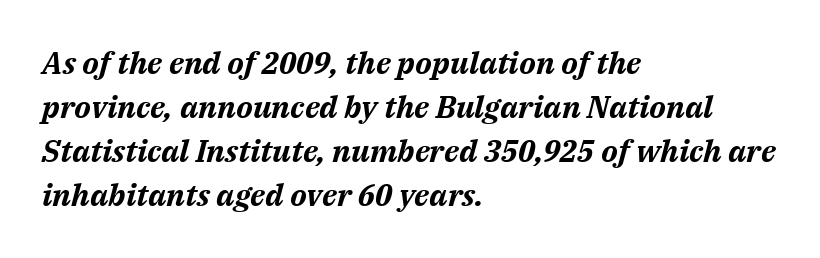
Q: Is the text bold? A: Yes.
Q: Is the text italic (slanted)? A: Yes, it leans right by about 14 degrees.
Q: Is the text underlined? A: No.
Q: How is the paragraph aligned? A: Left-aligned.
Q: Is the spacing between letters normal or unusually wide? A: Normal.
Q: Is the spacing between lines tight, normal or loose? A: Normal.
Q: Width (condensed, normal, or wide)? A: Normal.
Q: Stroke contrast? A: Medium.
Q: x-height? A: Medium.
Q: Monospaced? A: No.
